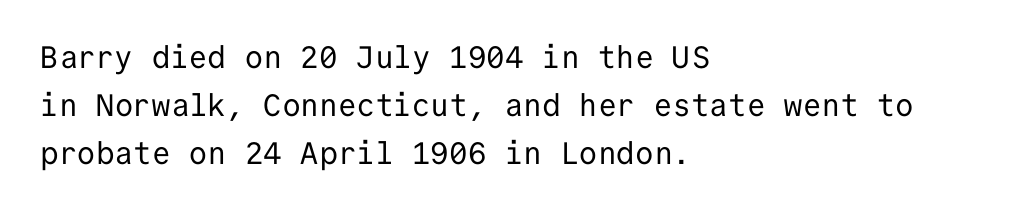
Monospaced: the letters line up in strict vertical columns. Honestly, there is no underline to notice here at all. Are there feet on the stems? There aren't — it's a sans. The letters stand straight up with perfectly vertical stems.
